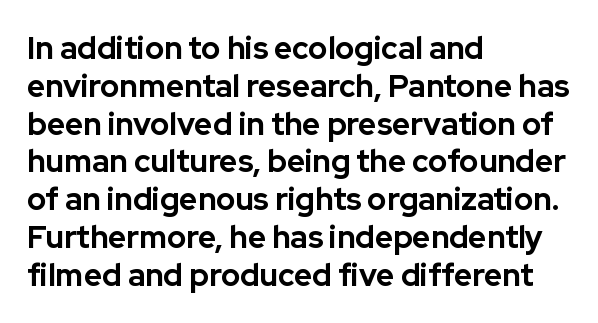
{"serif": "no", "italic": "no", "bold": "yes", "weight": "bold", "width": "normal", "stroke_contrast": "low", "x_height": "medium", "monospaced": "no", "underline": "no", "align": "left", "line_spacing_ratio": 1.22, "letter_spacing": "normal", "letter_spacing_em": 0.0, "glyph_px": 31}
